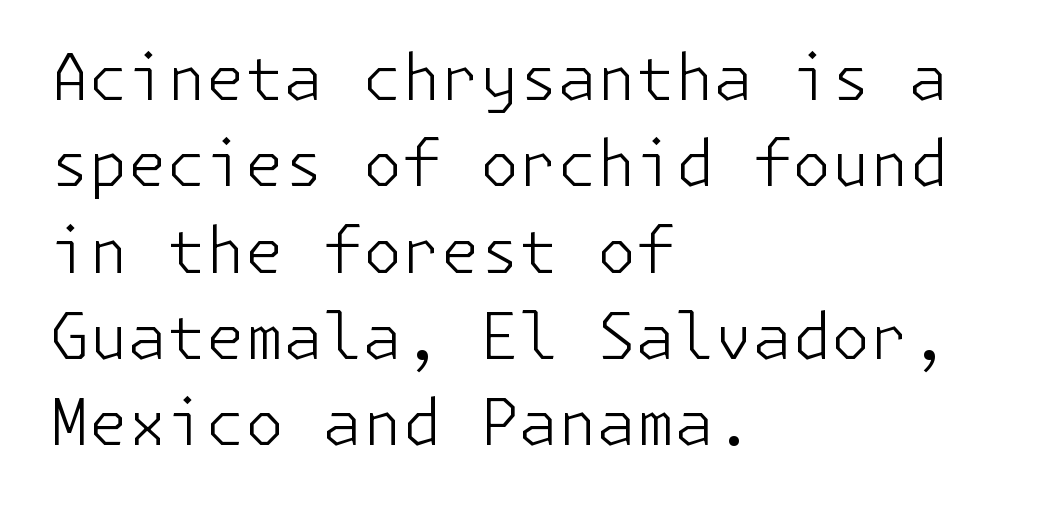
The image shows 63 px light sans-serif type, upright; set left-aligned, normal line spacing (1.37x), normal letter spacing, not underlined; low stroke contrast and a medium x-height.
